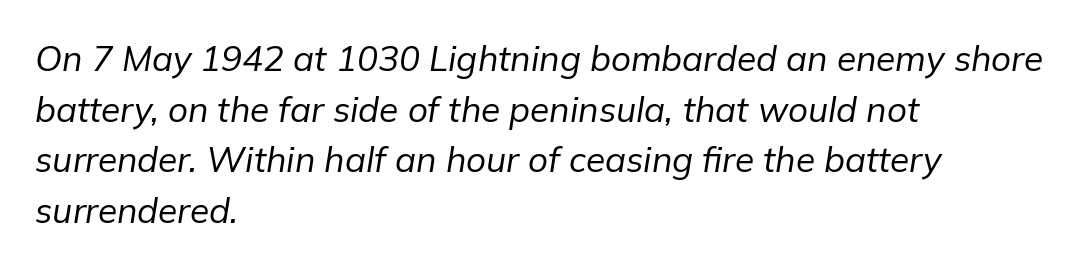
{"italic": "yes", "lean": "right", "slant_degrees": 9, "bold": "no", "weight": "regular", "width": "normal", "stroke_contrast": "low", "x_height": "medium", "monospaced": "no", "underline": "no", "align": "left", "line_spacing": "normal", "line_spacing_ratio": 1.45, "letter_spacing": "normal", "letter_spacing_em": 0.0, "glyph_px": 35}
